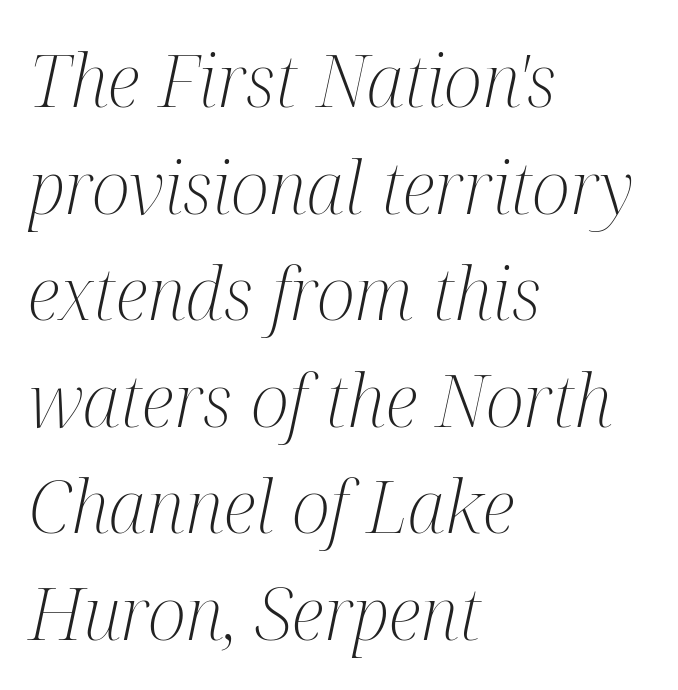
{"serif": "yes", "italic": "yes", "lean": "right", "slant_degrees": 12, "bold": "no", "weight": "light", "width": "condensed", "stroke_contrast": "medium", "x_height": "medium", "monospaced": "no", "underline": "no", "align": "left", "line_spacing": "normal", "line_spacing_ratio": 1.46, "letter_spacing": "normal", "letter_spacing_em": 0.0, "glyph_px": 73}
